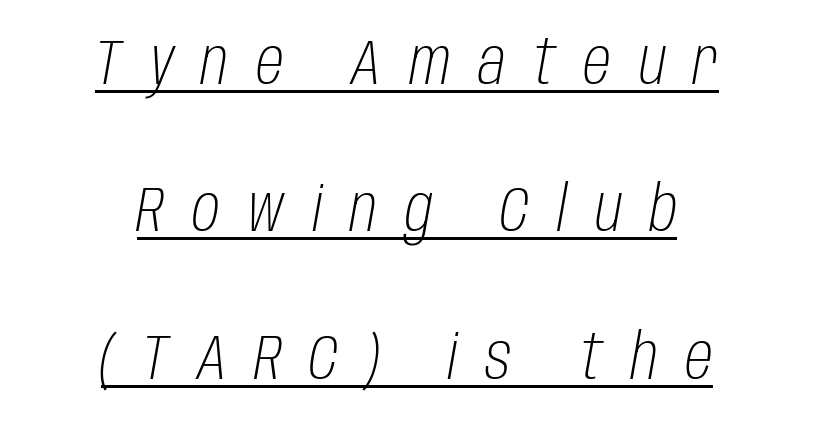
{"italic": "yes", "lean": "right", "slant_degrees": 10, "bold": "no", "weight": "light", "width": "condensed", "stroke_contrast": "low", "x_height": "large", "monospaced": "no", "underline": "yes", "align": "center", "line_spacing": "loose", "line_spacing_ratio": 2.34, "letter_spacing": "wide", "letter_spacing_em": 0.44, "glyph_px": 63}
